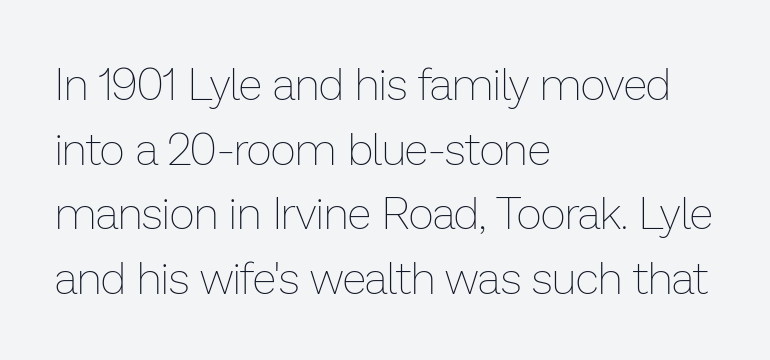
Q: Is the text bold? A: No.
Q: Is the text italic (slanted)? A: No, it is upright.
Q: Is the text underlined? A: No.
Q: How is the paragraph aligned? A: Left-aligned.
Q: Is the spacing between letters normal or unusually wide? A: Normal.
Q: Is the spacing between lines tight, normal or loose? A: Normal.
Q: Width (condensed, normal, or wide)? A: Normal.
Q: Stroke contrast? A: Low.
Q: x-height? A: Medium.
Q: Monospaced? A: No.
